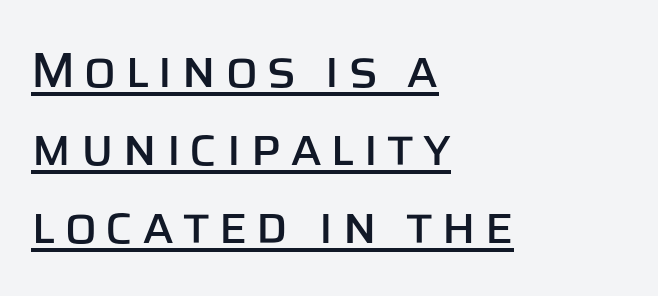
Students, observe the line beneath the letters — that is underlining. Italic: no, the glyphs are upright roman. The face used here is proportionally spaced, like ordinary book or web type. The leading is moderate, giving the passage an even texture. The passage is arranged the way most books set body copy — flush left. Observe the absence of serifs on each vertical stroke in this sample.
